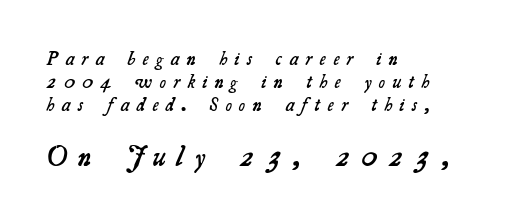
{"serif": "yes", "bold": "semi", "weight": "semibold", "width": "normal", "stroke_contrast": "medium", "x_height": "small", "monospaced": "no", "underline": "no", "align": "left", "line_spacing_ratio": 1.22, "letter_spacing": "wide", "letter_spacing_em": 0.4, "larger_block": "second", "size_ratio": 1.47, "glyph_px": 28}
